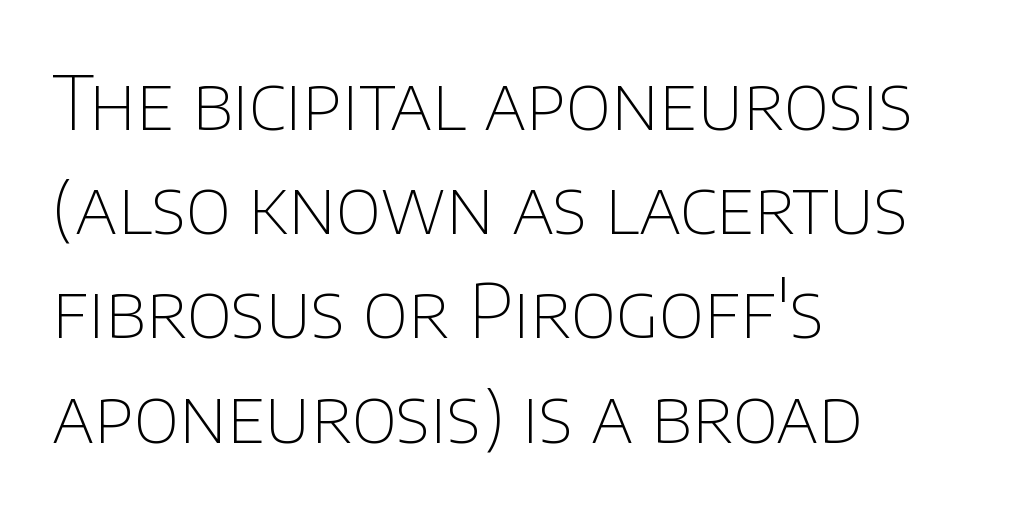
The image shows 75 px thin sans-serif type, upright; set left-aligned, normal line spacing (1.39x), normal letter spacing, not underlined; low stroke contrast and a large x-height.
